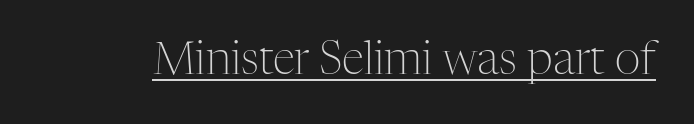
Q: Is the text bold? A: No.
Q: Is the text italic (slanted)? A: No, it is upright.
Q: Is the typeface a serif or a sans-serif typeface? A: Serif.
Q: Is the text underlined? A: Yes.
Q: Is the spacing between letters normal or unusually wide? A: Normal.
Q: Width (condensed, normal, or wide)? A: Normal.
Q: Stroke contrast? A: Medium.
Q: x-height? A: Medium.
Q: Monospaced? A: No.
